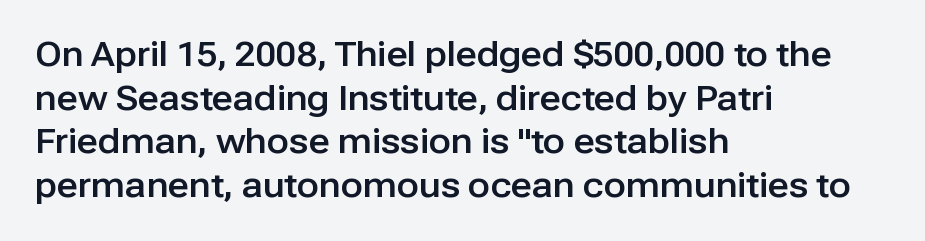
The passage shown is typed in a proportional face where columns would drift. Evenly set lines give the paragraph a standard silhouette. Where is the straight margin? On the left. This rendering features lettering with no underline. Posture: straight, roman, zero tilt.
